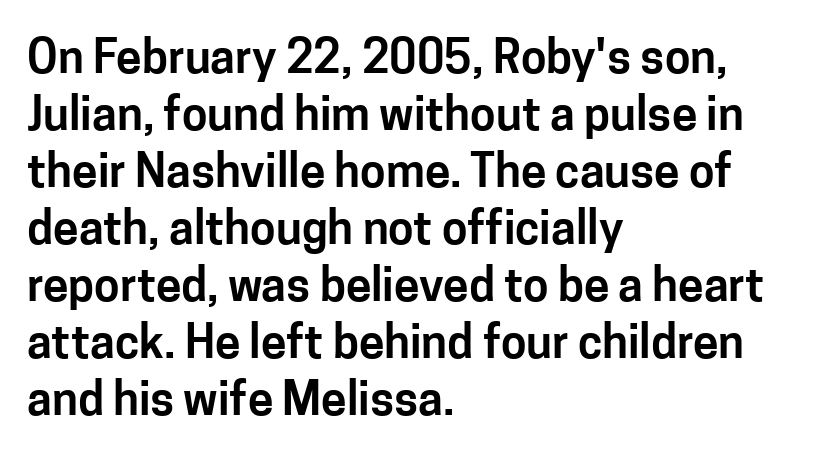
Letter spacing: default. Does the copy run flush right? No — it runs flush left. Check the space under the baseline: it is left empty. Looks like regular typesetting: each glyph gets only the width it needs. Quick note: not italic, upright. This is sans-serif lettering, the kind often seen on screens and signage.
